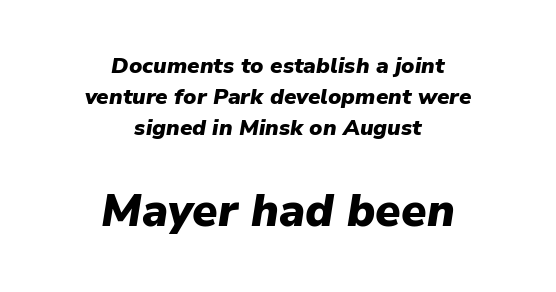
The passage shown is typed in a proportional face where columns would drift. A student would call this center alignment; a typographer would say set centered. A full-strength bold gives these letters their thick strokes. The second block has been scaled up relative to the first.
